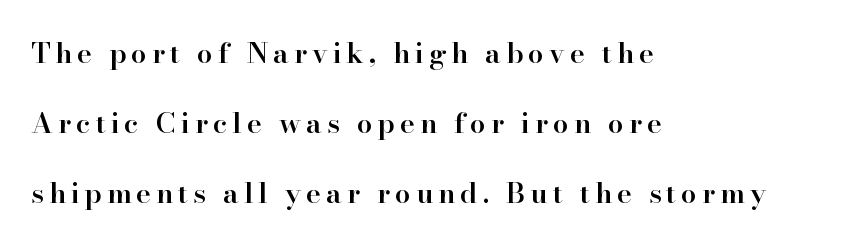
The rendering anchors every line to the left-hand side. Widely set lines give the paragraph a tall, airy silhouette. No italicization has been applied; the sample stays upright. This sample uses a serif face. A clean baseline with only descenders dipping below it. Students, this is semibold: more ink than regular, less than bold.
